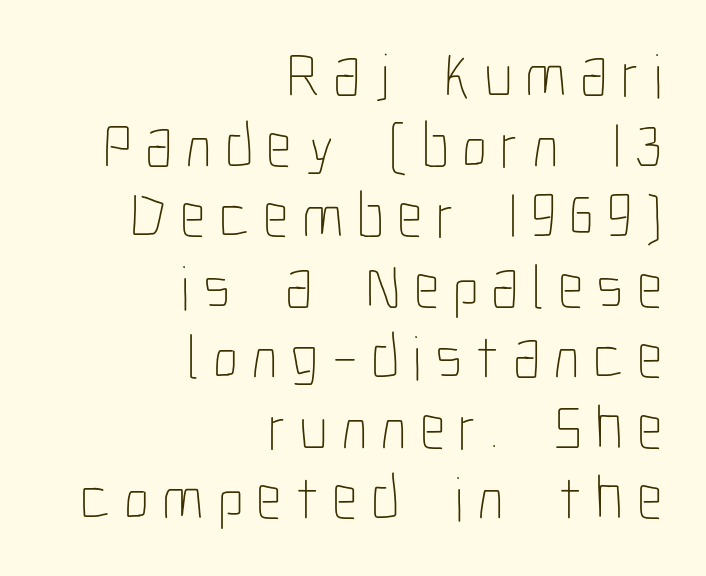
{"italic": "no", "bold": "no", "weight": "thin", "width": "condensed", "stroke_contrast": "low", "x_height": "medium", "monospaced": "no", "underline": "no", "align": "right", "line_spacing": "tight", "line_spacing_ratio": 1.12, "letter_spacing": "wide", "letter_spacing_em": 0.21, "glyph_px": 63}
